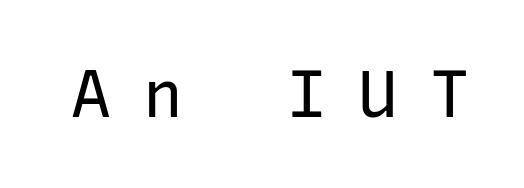
This sample uses a sans-serif face. No heavy texture on the line: the type isn't bold. Substantial extra tracking has been applied to these lines. Bare-footed words on every line.
